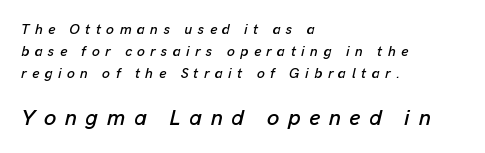
Caption: upper text group reduced, lower text group enlarged. Honestly, the row spacing looks completely unremarkable. Italic: yes, the glyphs are oblique. This sample uses expanded letter spacing, leaving extra air between glyphs.
